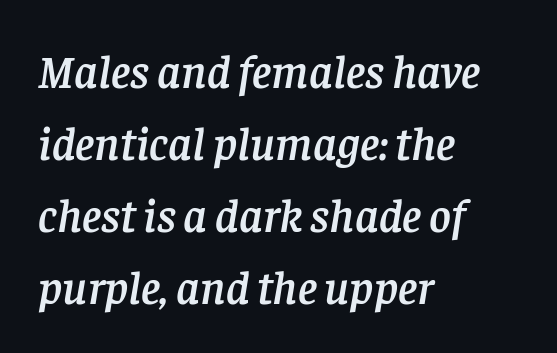
The image shows 47 px serif type, italic (leaning right); set left-aligned, normal line spacing (1.53x), normal letter spacing, not underlined; low stroke contrast and a large x-height.
